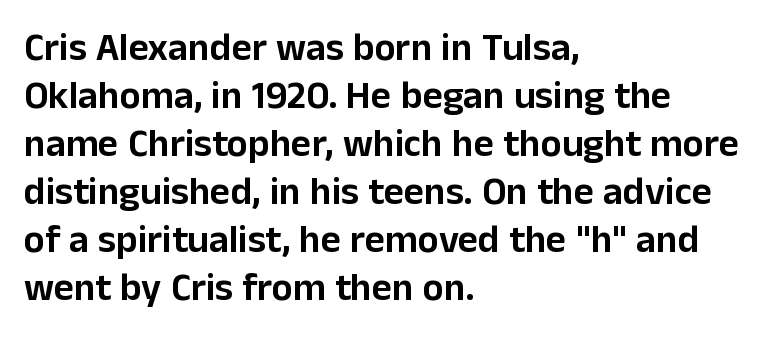
The image shows 39 px sans-serif type, upright; set left-aligned, line spacing 1.23x, normal letter spacing, not underlined; low stroke contrast and a medium x-height.
